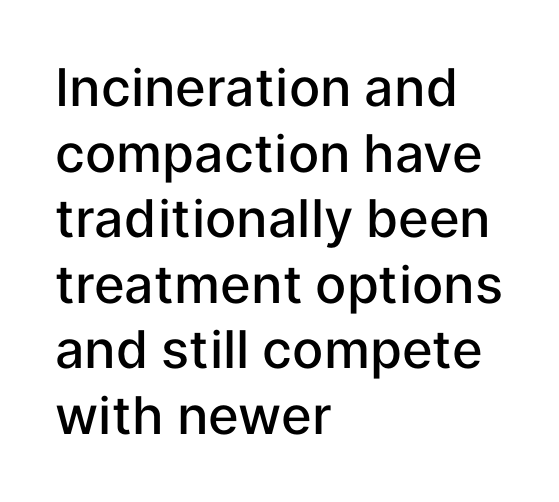
{"serif": "no", "italic": "no", "bold": "semi", "weight": "semibold", "width": "normal", "stroke_contrast": "low", "x_height": "medium", "monospaced": "no", "underline": "no", "align": "left", "line_spacing": "normal", "line_spacing_ratio": 1.26, "letter_spacing": "normal", "letter_spacing_em": 0.0, "glyph_px": 52}
